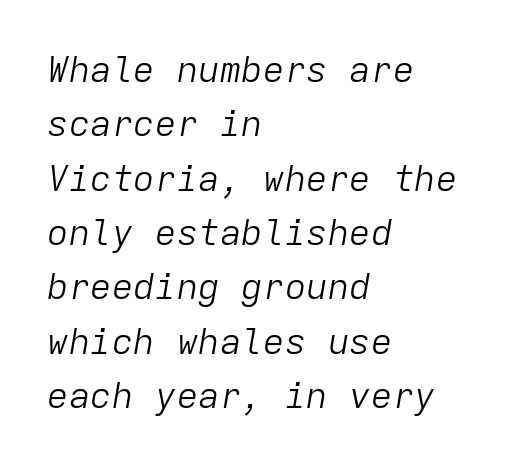
Does the copy run flush right? No — it runs flush left. Do the characters align in a grid? Yes, the font is monospaced. Default kerning and tracking; the words read as compact shapes. Type without underlining. In terms of leading, this rendering sits right in the middle. Stems here are at most as thick as an everyday book face.
